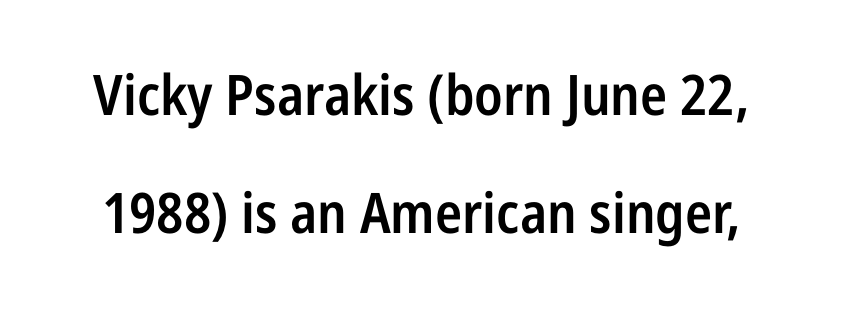
Widely set lines give the paragraph a tall, airy silhouette. Note the varied advance widths — an 'i' is clearly narrower than an 'm'. A sans-serif font was chosen for this passage. Is the type bold? Partly — it's a semibold, heavier than regular but not fully bold. Here the glyphs are tracked normally, forming tight word shapes.
